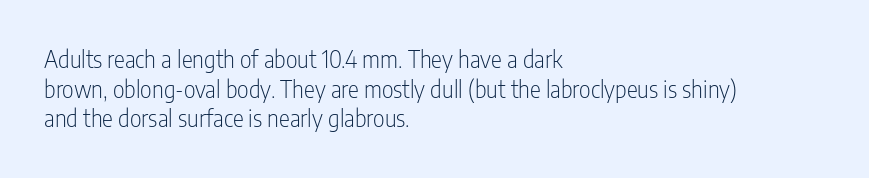
{"italic": "no", "bold": "no", "underline": "no", "align": "left", "line_spacing": "normal", "line_spacing_ratio": 1.29, "letter_spacing": "normal", "letter_spacing_em": 0.0, "glyph_px": 23}
